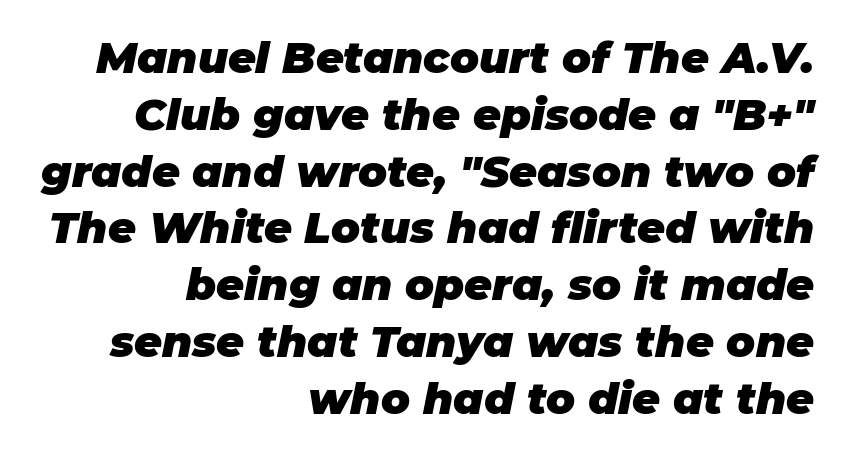
Q: Is the text bold? A: Yes.
Q: Is the text italic (slanted)? A: Yes, it leans right by about 11 degrees.
Q: Is the text underlined? A: No.
Q: How is the paragraph aligned? A: Right-aligned.
Q: Is the spacing between letters normal or unusually wide? A: Normal.
Q: Is the spacing between lines tight, normal or loose? A: Normal.
Q: Width (condensed, normal, or wide)? A: Normal.
Q: Stroke contrast? A: Low.
Q: x-height? A: Large.
Q: Monospaced? A: No.
